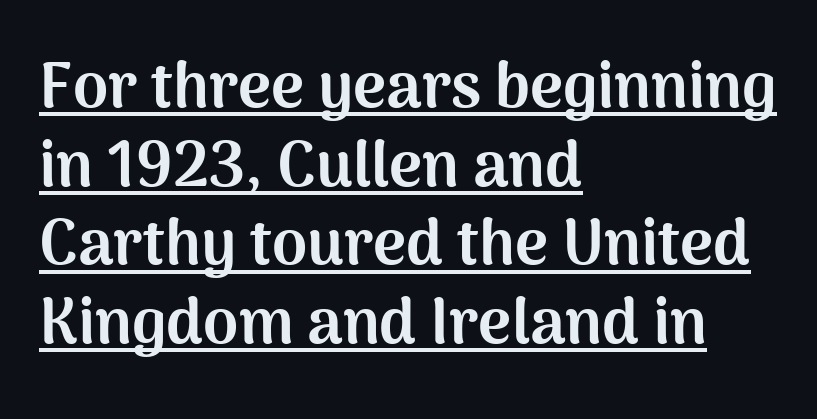
{"serif": "no", "italic": "no", "bold": "yes", "weight": "bold", "width": "normal", "stroke_contrast": "medium", "x_height": "medium", "monospaced": "no", "underline": "yes", "align": "left", "line_spacing": "normal", "line_spacing_ratio": 1.25, "letter_spacing": "normal", "letter_spacing_em": 0.0, "glyph_px": 63}
